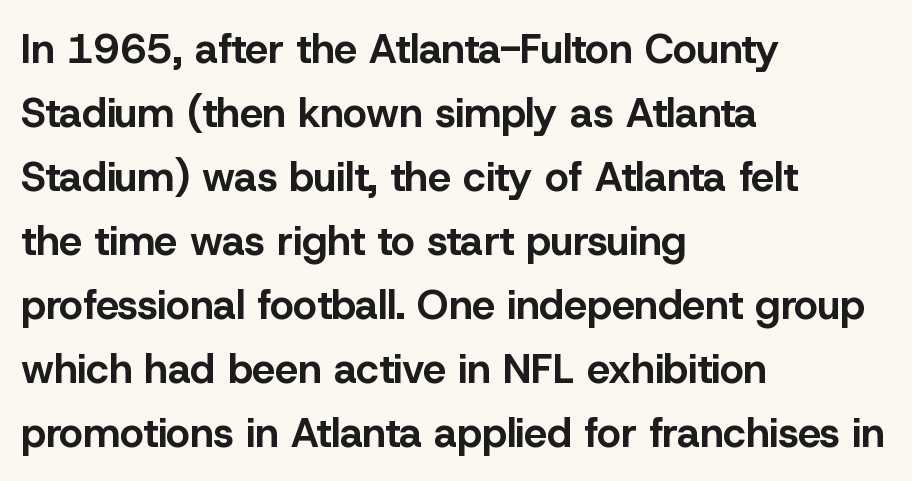
These lines are composed in type without serifs. Vertically, the passage feels balanced, rows spaced as you'd expect. In CSS terms this would be text-align: left. Words appear dense and cohesive because spacing is normal. Varying glyph widths throughout — classic text-font behaviour. Rendered with straight, roman letterforms.
